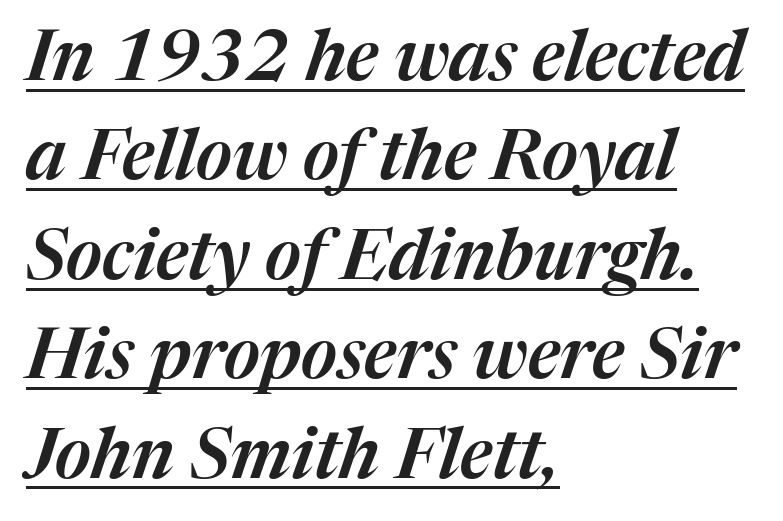
{"italic": "yes", "lean": "right", "slant_degrees": 17, "width": "normal", "stroke_contrast": "medium", "x_height": "medium", "monospaced": "no", "underline": "yes", "align": "left", "line_spacing": "normal", "line_spacing_ratio": 1.42, "letter_spacing": "normal", "letter_spacing_em": 0.0, "glyph_px": 70}
